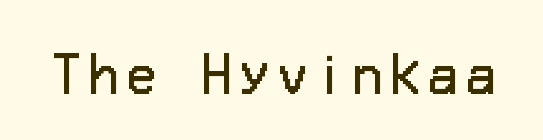
The image shows 48 px regular-weight sans-serif type, upright; set not underlined; low stroke contrast and a medium x-height.
